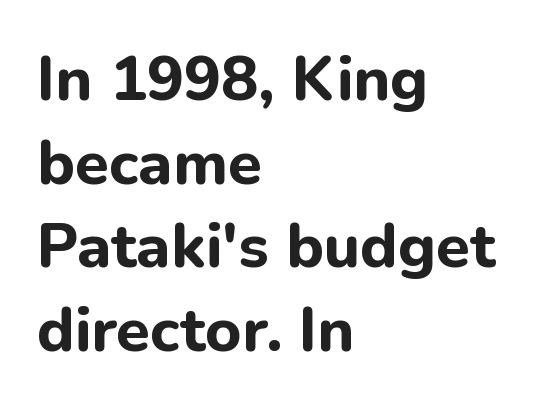
The image shows 62 px bold sans-serif type, upright; set left-aligned, normal line spacing (1.35x), normal letter spacing, not underlined; low stroke contrast and a medium x-height.
